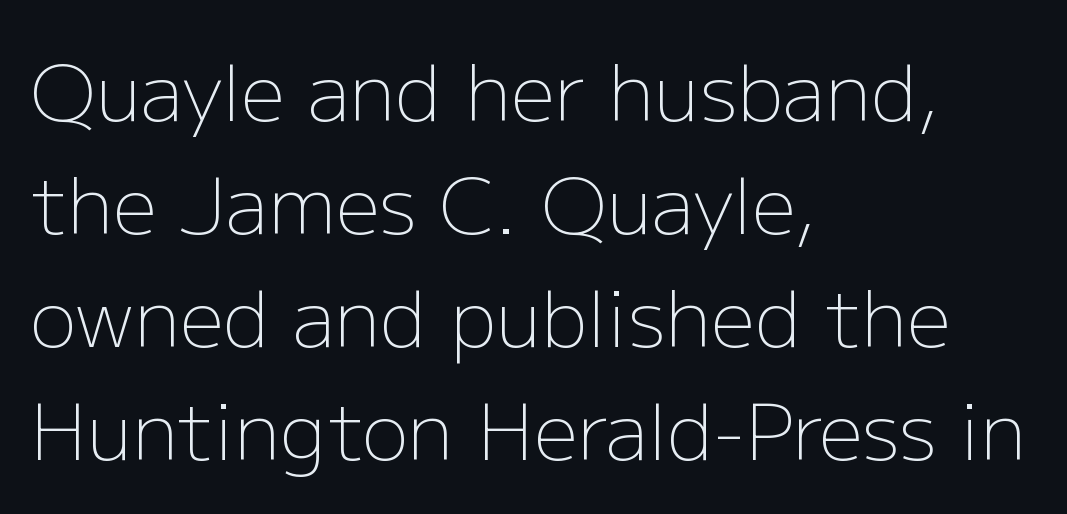
{"serif": "no", "italic": "no", "bold": "no", "weight": "light", "width": "normal", "stroke_contrast": "low", "x_height": "medium", "monospaced": "no", "underline": "no", "align": "left", "line_spacing": "normal", "line_spacing_ratio": 1.45, "letter_spacing": "normal", "letter_spacing_em": 0.0, "glyph_px": 78}
